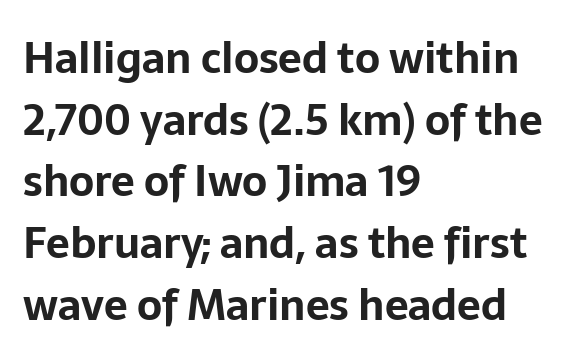
The image shows 42 px bold sans-serif type, upright; set left-aligned, normal line spacing (1.47x), normal letter spacing, not underlined; low stroke contrast and a medium x-height.
